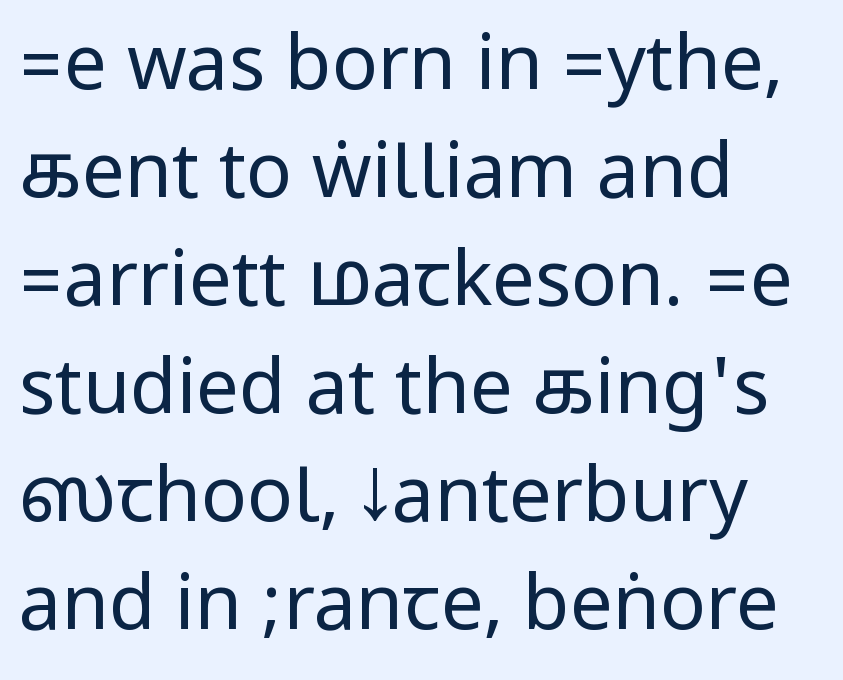
{"serif": "no", "italic": "no", "bold": "no", "weight": "regular", "width": "condensed", "stroke_contrast": "low", "underline": "no", "align": "left", "line_spacing": "normal", "line_spacing_ratio": 1.42, "letter_spacing": "normal", "letter_spacing_em": 0.0, "glyph_px": 76}
